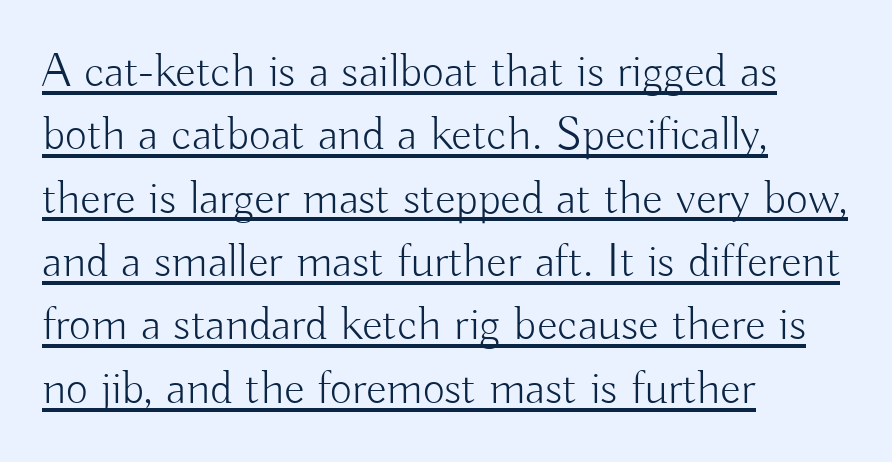
The image shows 48 px light sans-serif type, upright; set left-aligned, normal line spacing (1.32x), normal letter spacing, underlined; low stroke contrast and a small x-height.
